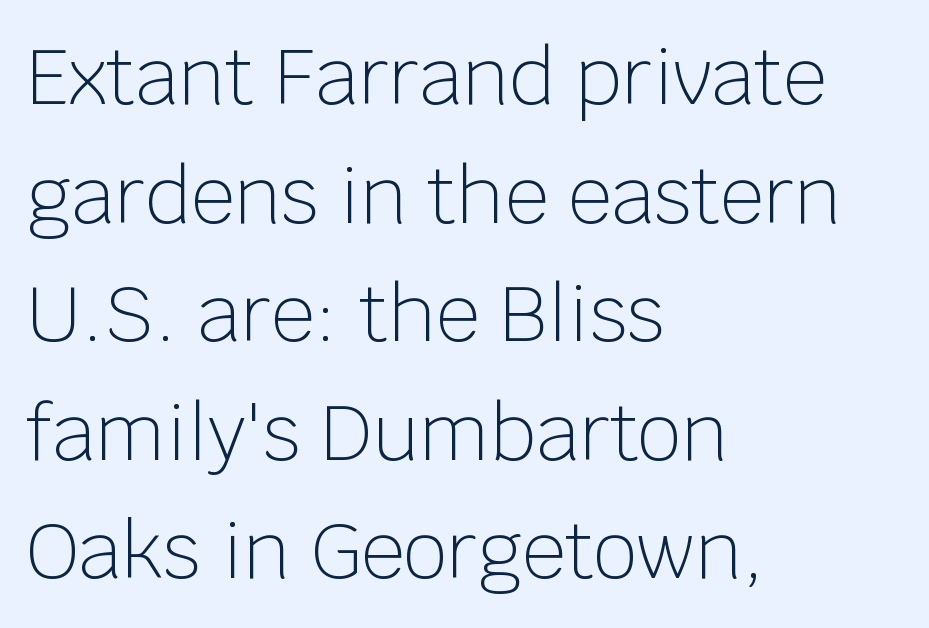
Q: Is the text bold? A: No.
Q: Is the text italic (slanted)? A: No, it is upright.
Q: Is the typeface a serif or a sans-serif typeface? A: Sans-serif.
Q: Is the text underlined? A: No.
Q: How is the paragraph aligned? A: Left-aligned.
Q: Is the spacing between letters normal or unusually wide? A: Normal.
Q: Is the spacing between lines tight, normal or loose? A: Normal.
Q: Width (condensed, normal, or wide)? A: Normal.
Q: Stroke contrast? A: Low.
Q: x-height? A: Large.
Q: Monospaced? A: No.
